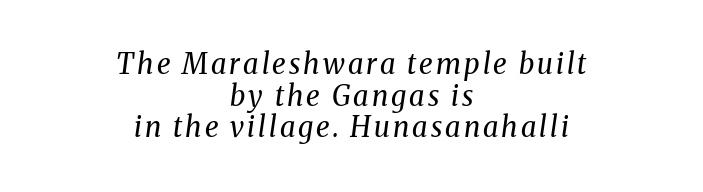
The image shows 28 px regular-weight serif type, italic (leaning right); set centered, tight line spacing (1.13x), not underlined; medium stroke contrast and a medium x-height.
